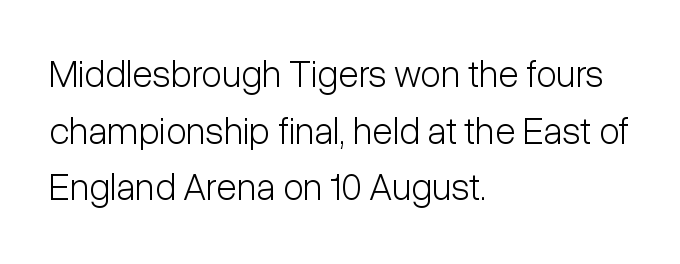
{"serif": "no", "italic": "no", "bold": "no", "weight": "light", "width": "condensed", "stroke_contrast": "low", "x_height": "medium", "monospaced": "no", "underline": "no", "align": "left", "line_spacing": "normal", "line_spacing_ratio": 1.49, "letter_spacing": "normal", "letter_spacing_em": 0.0, "glyph_px": 38}
